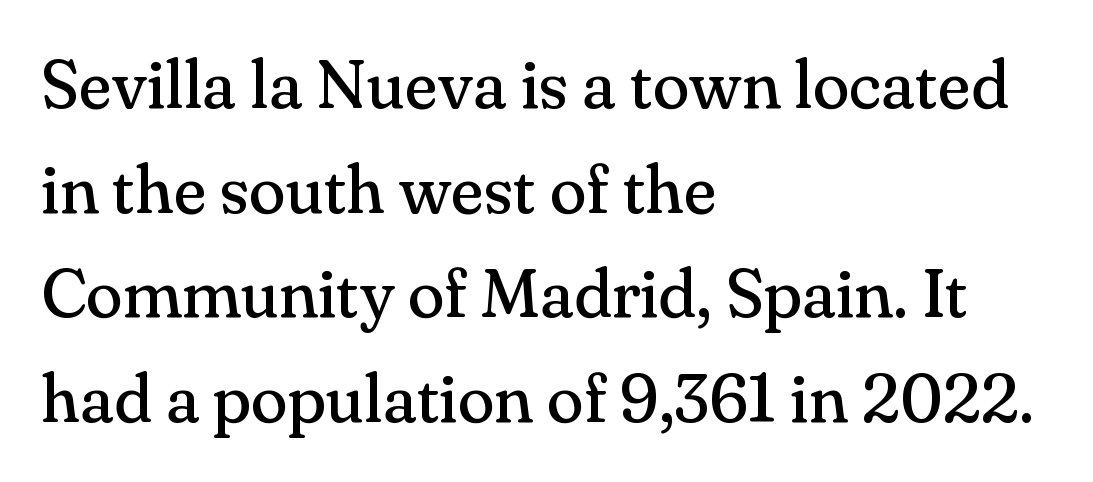
Q: Is the text bold? A: No.
Q: Is the text italic (slanted)? A: No, it is upright.
Q: Is the typeface a serif or a sans-serif typeface? A: Serif.
Q: Is the text underlined? A: No.
Q: How is the paragraph aligned? A: Left-aligned.
Q: Is the spacing between letters normal or unusually wide? A: Normal.
Q: Is the spacing between lines tight, normal or loose? A: Normal.
Q: Width (condensed, normal, or wide)? A: Normal.
Q: Stroke contrast? A: Medium.
Q: x-height? A: Small.
Q: Monospaced? A: No.
